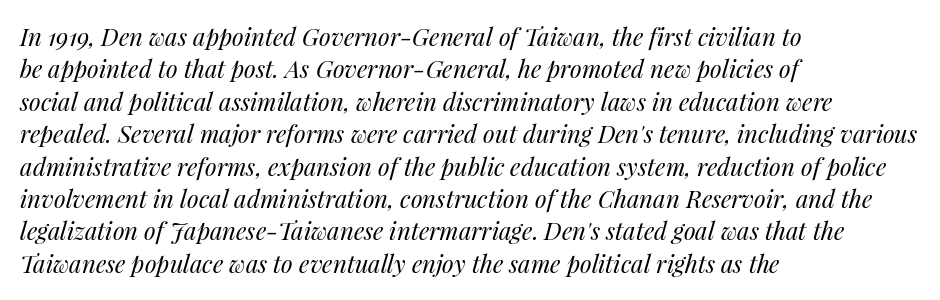
Q: Is the text bold? A: No.
Q: Is the text italic (slanted)? A: Yes, it leans right by about 14 degrees.
Q: Is the text underlined? A: No.
Q: How is the paragraph aligned? A: Left-aligned.
Q: Is the spacing between letters normal or unusually wide? A: Normal.
Q: Is the spacing between lines tight, normal or loose? A: Normal.
